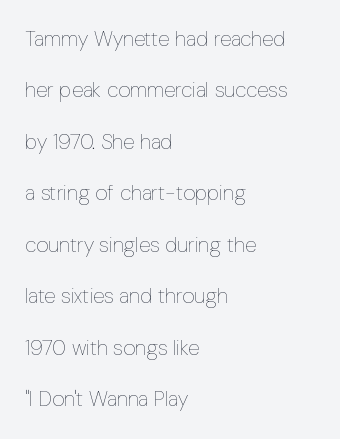
The image shows 21 px text type, upright; set left-aligned, loose line spacing (2.45x), normal letter spacing, not underlined.
